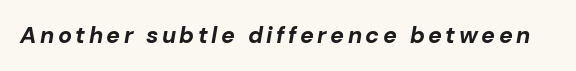
The image shows 23 px bold type, italic (leaning right); set not underlined.
